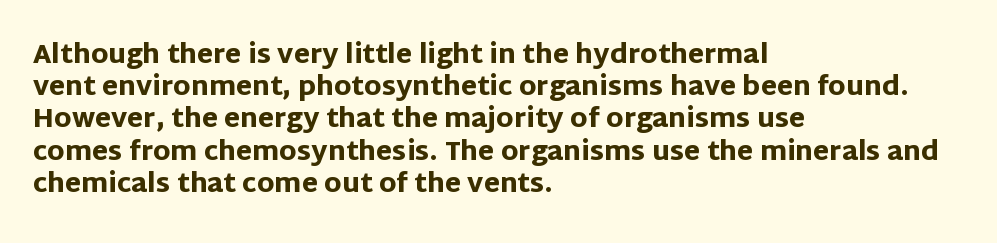
{"italic": "no", "bold": "yes", "underline": "no", "align": "left", "line_spacing_ratio": 1.24, "letter_spacing": "normal", "letter_spacing_em": 0.0, "glyph_px": 26}
